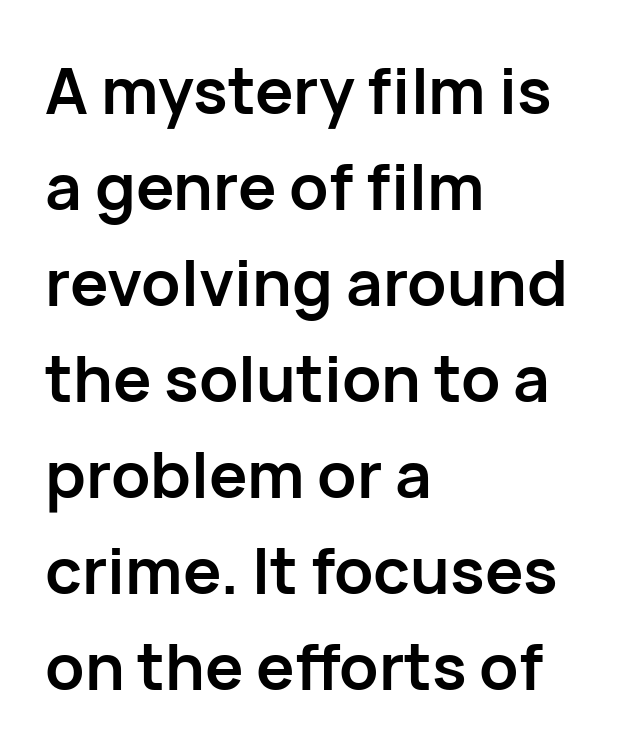
Q: Is the text bold? A: Yes.
Q: Is the text italic (slanted)? A: No, it is upright.
Q: Is the typeface a serif or a sans-serif typeface? A: Sans-serif.
Q: Is the text underlined? A: No.
Q: How is the paragraph aligned? A: Left-aligned.
Q: Is the spacing between letters normal or unusually wide? A: Normal.
Q: Is the spacing between lines tight, normal or loose? A: Normal.
Q: Width (condensed, normal, or wide)? A: Normal.
Q: Stroke contrast? A: Low.
Q: x-height? A: Medium.
Q: Monospaced? A: No.
